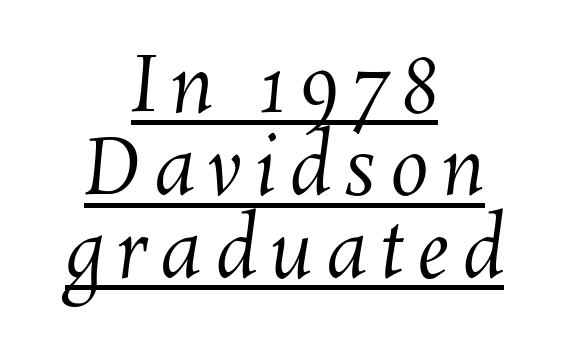
Q: Is the text bold? A: No.
Q: Is the text underlined? A: Yes.
Q: How is the paragraph aligned? A: Centered.
Q: Is the spacing between lines tight, normal or loose? A: Tight.
Q: Width (condensed, normal, or wide)? A: Normal.
Q: Stroke contrast? A: Medium.
Q: x-height? A: Medium.
Q: Monospaced? A: No.
